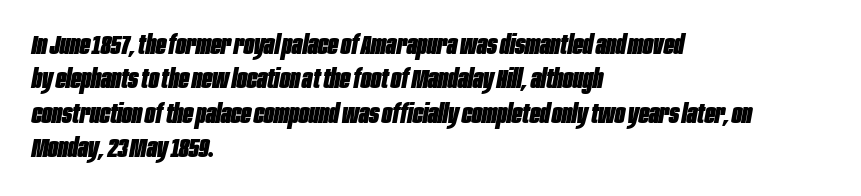
The strokes are fattened all the way to bold. Nobody drew a line under any word here. The typesetter chose a ragged-right arrangement here. Is there much room between lines? A standard amount, neither cramped nor airy.
